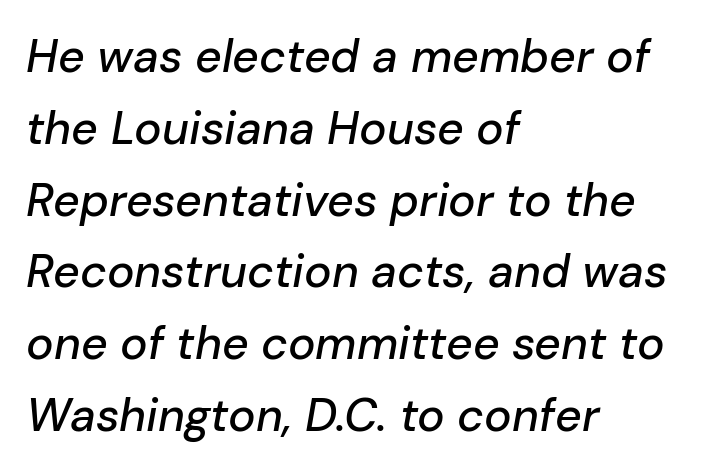
{"italic": "yes", "lean": "right", "slant_degrees": 10, "width": "normal", "stroke_contrast": "low", "x_height": "medium", "monospaced": "no", "underline": "no", "align": "left", "line_spacing": "normal", "line_spacing_ratio": 1.56, "letter_spacing": "normal", "letter_spacing_em": 0.0, "glyph_px": 46}
